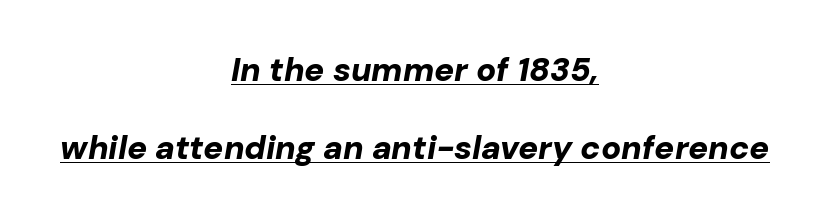
Q: Is the text bold? A: Yes.
Q: Is the text italic (slanted)? A: Yes, it leans right by about 10 degrees.
Q: Is the text underlined? A: Yes.
Q: How is the paragraph aligned? A: Centered.
Q: Is the spacing between letters normal or unusually wide? A: Normal.
Q: Is the spacing between lines tight, normal or loose? A: Loose.
Q: Width (condensed, normal, or wide)? A: Normal.
Q: Stroke contrast? A: Low.
Q: x-height? A: Medium.
Q: Monospaced? A: No.
